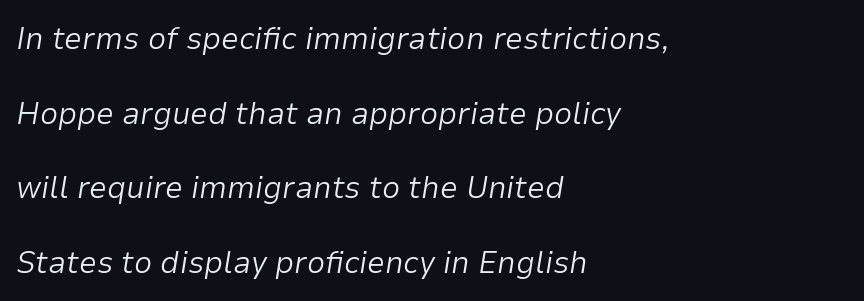
The image shows 32 px light type, italic (leaning right); set left-aligned, loose line spacing (2.33x), normal letter spacing, not underlined; low stroke contrast and a medium x-height.
